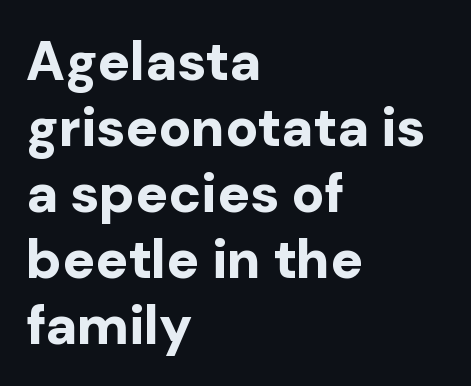
Q: Is the text bold? A: Yes.
Q: Is the text italic (slanted)? A: No, it is upright.
Q: Is the typeface a serif or a sans-serif typeface? A: Sans-serif.
Q: Is the text underlined? A: No.
Q: How is the paragraph aligned? A: Left-aligned.
Q: Is the spacing between letters normal or unusually wide? A: Normal.
Q: Width (condensed, normal, or wide)? A: Normal.
Q: Stroke contrast? A: Low.
Q: x-height? A: Medium.
Q: Monospaced? A: No.
